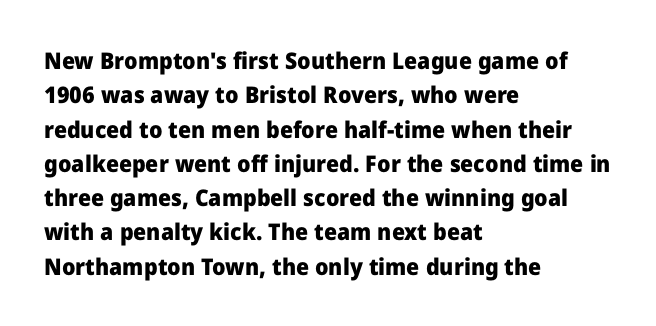
The space directly below the letters is spotless. Interline gaps are of average width in this sample. Ascenders rise straight up at ninety degrees. The rendering anchors every line to the left-hand side. The horizontal fit of the characters is conventional and even. The sample has been set heavy, in full bold.
